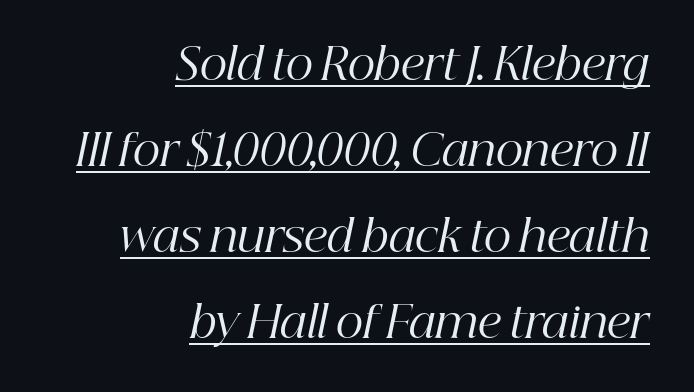
{"serif": "yes", "italic": "yes", "lean": "right", "slant_degrees": 12, "bold": "no", "weight": "regular", "width": "normal", "stroke_contrast": "high", "x_height": "medium", "monospaced": "no", "underline": "yes", "align": "right", "line_spacing": "loose", "line_spacing_ratio": 2.0, "letter_spacing": "normal", "letter_spacing_em": 0.0, "glyph_px": 43}
